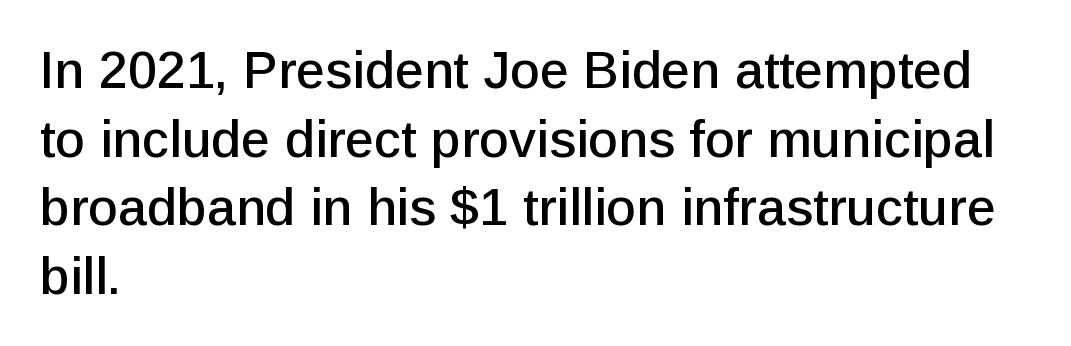
Q: Is the text italic (slanted)? A: No, it is upright.
Q: Is the typeface a serif or a sans-serif typeface? A: Sans-serif.
Q: Is the text underlined? A: No.
Q: How is the paragraph aligned? A: Left-aligned.
Q: Is the spacing between letters normal or unusually wide? A: Normal.
Q: Is the spacing between lines tight, normal or loose? A: Normal.
Q: Width (condensed, normal, or wide)? A: Normal.
Q: Stroke contrast? A: Low.
Q: x-height? A: Medium.
Q: Monospaced? A: No.
